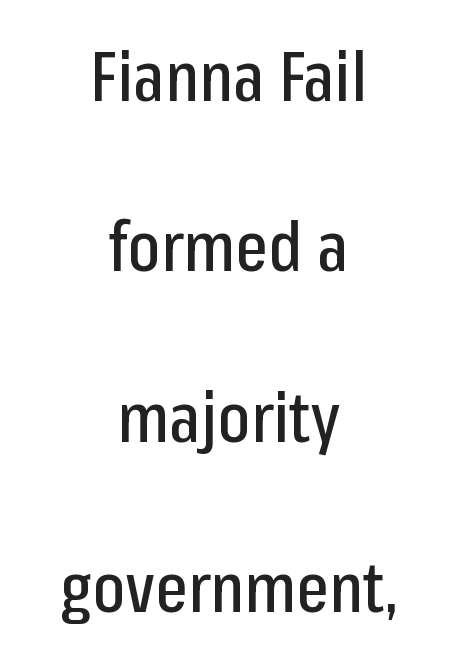
Q: Is the text italic (slanted)? A: No, it is upright.
Q: Is the typeface a serif or a sans-serif typeface? A: Sans-serif.
Q: Is the text underlined? A: No.
Q: How is the paragraph aligned? A: Centered.
Q: Is the spacing between letters normal or unusually wide? A: Normal.
Q: Is the spacing between lines tight, normal or loose? A: Loose.
Q: Width (condensed, normal, or wide)? A: Condensed.
Q: Stroke contrast? A: Low.
Q: x-height? A: Medium.
Q: Monospaced? A: No.
